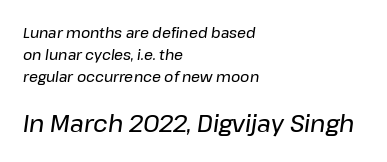
Line beginnings align vertically; line endings do not. Interline gaps are of average width in this sample. Scale increases going downward across the two blocks. Honestly, there is no underline to notice here at all.
